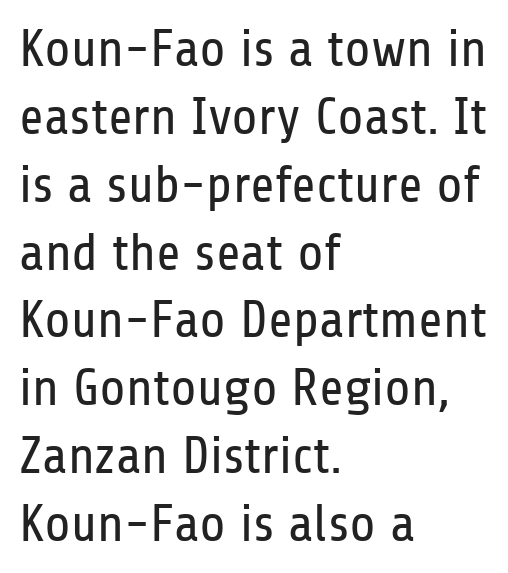
{"serif": "no", "italic": "no", "bold": "no", "weight": "regular", "width": "condensed", "stroke_contrast": "low", "x_height": "medium", "monospaced": "no", "underline": "no", "align": "left", "line_spacing": "normal", "line_spacing_ratio": 1.28, "letter_spacing": "normal", "letter_spacing_em": 0.0, "glyph_px": 53}
